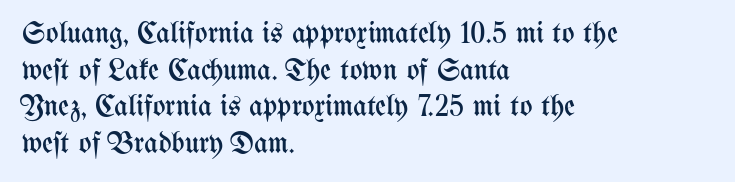
The image shows 30 px regular-weight, condensed type, upright; set left-aligned, line spacing 1.22x, normal letter spacing, not underlined; medium stroke contrast and a medium x-height.
